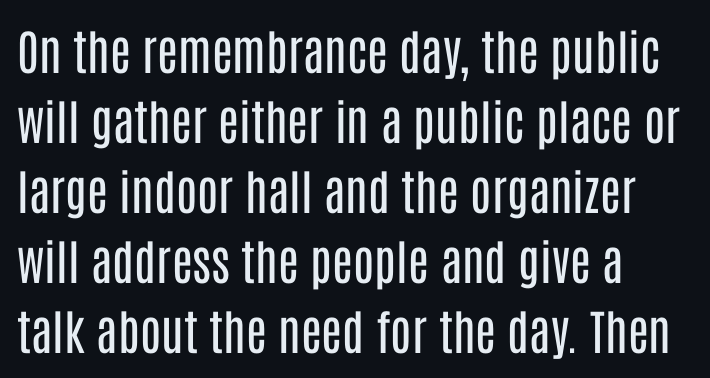
{"serif": "no", "italic": "no", "bold": "no", "weight": "regular", "width": "condensed", "stroke_contrast": "low", "x_height": "large", "monospaced": "no", "underline": "no", "align": "left", "line_spacing": "normal", "line_spacing_ratio": 1.46, "letter_spacing": "normal", "letter_spacing_em": 0.0, "glyph_px": 48}
